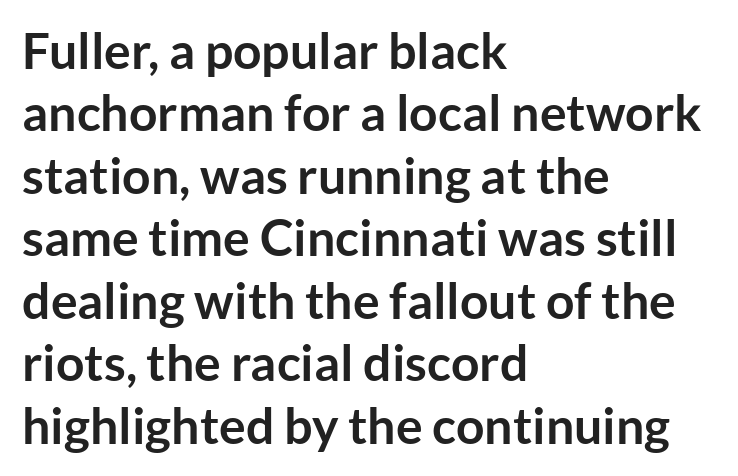
The area under the type is left untouched. Vertical strokes here are truly vertical. The tracking reads as untouched default to a designer's eye. Typeset ragged right — the left edge is the straight one. Weight check: bold — yes, fully. You can tell from the bare stems that sans-serif type was used.
